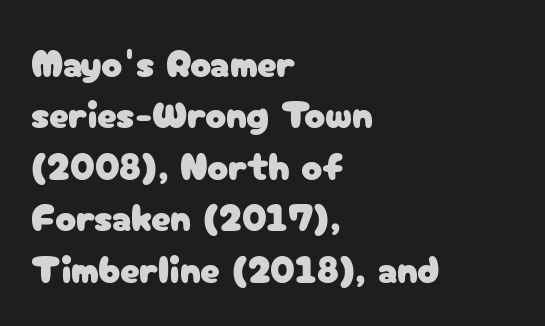
Q: Is the text italic (slanted)? A: No, it is upright.
Q: Is the typeface a serif or a sans-serif typeface? A: Sans-serif.
Q: Is the text underlined? A: No.
Q: How is the paragraph aligned? A: Left-aligned.
Q: Is the spacing between letters normal or unusually wide? A: Normal.
Q: Is the spacing between lines tight, normal or loose? A: Normal.
Q: Width (condensed, normal, or wide)? A: Normal.
Q: Stroke contrast? A: Low.
Q: x-height? A: Medium.
Q: Monospaced? A: No.
